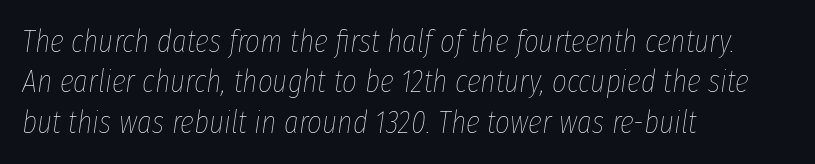
Q: Is the text bold? A: No.
Q: Is the text italic (slanted)? A: Yes, it leans right by about 8 degrees.
Q: Is the text underlined? A: No.
Q: How is the paragraph aligned? A: Left-aligned.
Q: Is the spacing between letters normal or unusually wide? A: Normal.
Q: Is the spacing between lines tight, normal or loose? A: Normal.
Q: Width (condensed, normal, or wide)? A: Condensed.
Q: Stroke contrast? A: Low.
Q: x-height? A: Medium.
Q: Monospaced? A: No.
